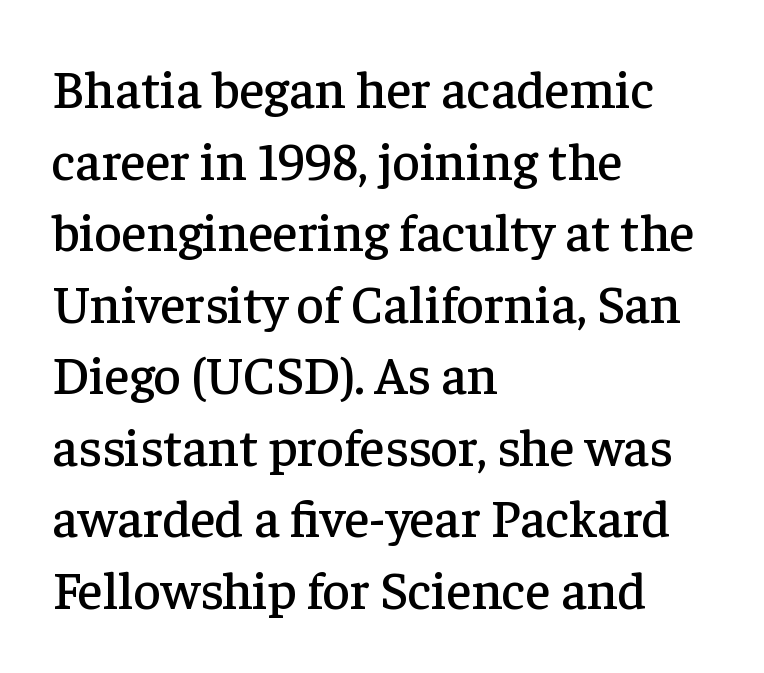
The image shows 53 px serif type, upright; set left-aligned, normal line spacing (1.35x), normal letter spacing, not underlined; low stroke contrast and a medium x-height.
